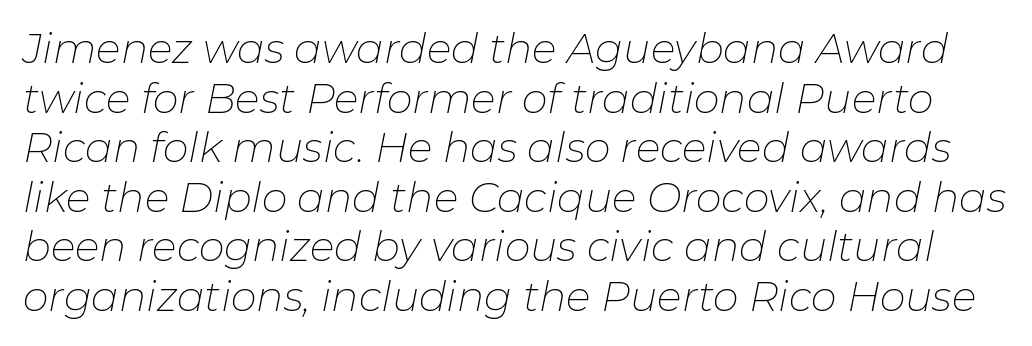
A light-to-regular cut is what we see here. Descenders are the only things crossing below the line. Spacing between characters is what you'd get straight out of the box. Compared with ordinary roman type, these characters are visibly tilted. The face used here is proportionally spaced, like ordinary book or web type.
